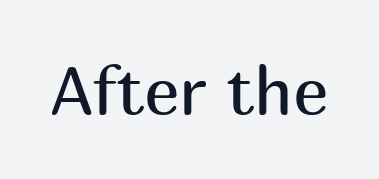
The image shows 67 px regular-weight sans-serif type, upright; set normal letter spacing, not underlined; medium stroke contrast and a medium x-height.
